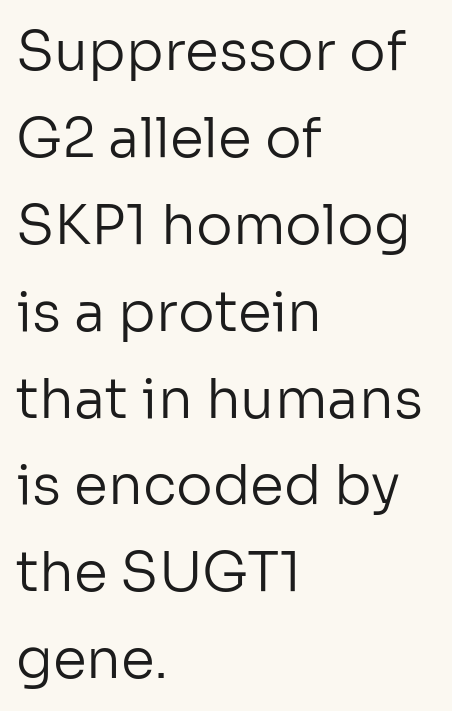
{"serif": "no", "italic": "no", "bold": "no", "weight": "regular", "width": "normal", "stroke_contrast": "low", "x_height": "medium", "monospaced": "no", "underline": "no", "align": "left", "line_spacing": "normal", "line_spacing_ratio": 1.58, "letter_spacing": "normal", "letter_spacing_em": 0.0, "glyph_px": 55}
